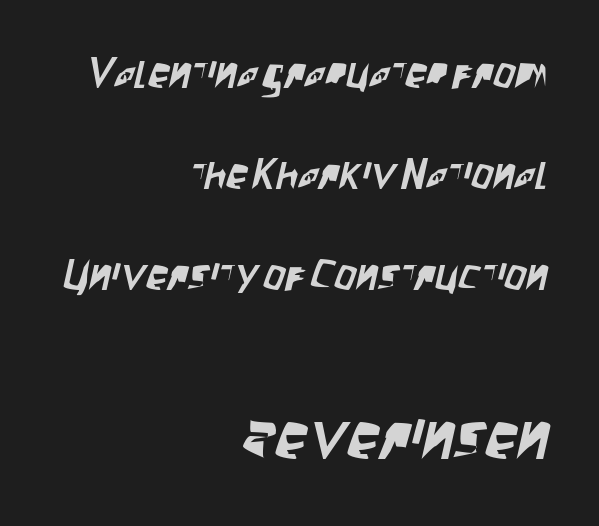
The image shows 64 px condensed sans-serif type; set right-aligned, loose line spacing (2.35x), normal letter spacing, not underlined; the second (bottom) block is 1.49x larger; low stroke contrast and a large x-height.
